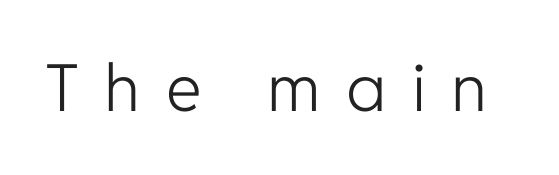
Q: Is the text bold? A: No.
Q: Is the text italic (slanted)? A: No, it is upright.
Q: Is the typeface a serif or a sans-serif typeface? A: Sans-serif.
Q: Is the text underlined? A: No.
Q: Is the spacing between letters normal or unusually wide? A: Unusually wide.
Q: Width (condensed, normal, or wide)? A: Normal.
Q: Stroke contrast? A: Low.
Q: x-height? A: Medium.
Q: Monospaced? A: No.
